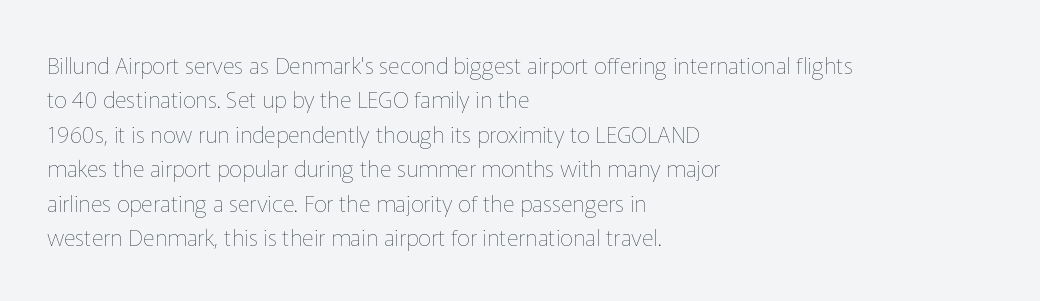
{"italic": "no", "bold": "no", "underline": "no", "align": "left", "line_spacing": "normal", "line_spacing_ratio": 1.5, "letter_spacing": "normal", "letter_spacing_em": 0.0, "glyph_px": 23}
